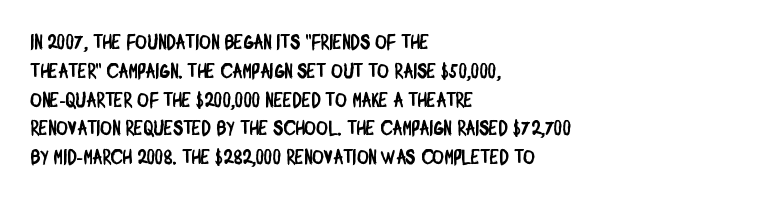
If you measured baseline to baseline, you'd find a middling distance. One-word summary of the alignment: left. Look at the tracking — it's just the regular setting, nothing added. The zone under the glyphs is completely vacant.
